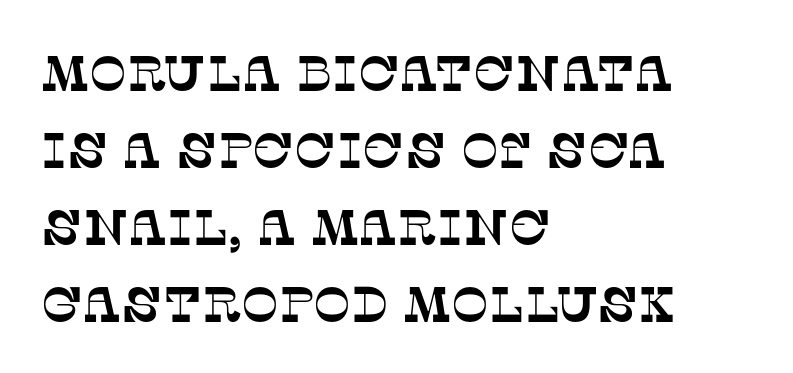
Q: Is the typeface a serif or a sans-serif typeface? A: Serif.
Q: Is the text underlined? A: No.
Q: How is the paragraph aligned? A: Left-aligned.
Q: Is the spacing between letters normal or unusually wide? A: Normal.
Q: Is the spacing between lines tight, normal or loose? A: Normal.
Q: Width (condensed, normal, or wide)? A: Normal.
Q: Stroke contrast? A: Low.
Q: x-height? A: Large.
Q: Monospaced? A: No.
